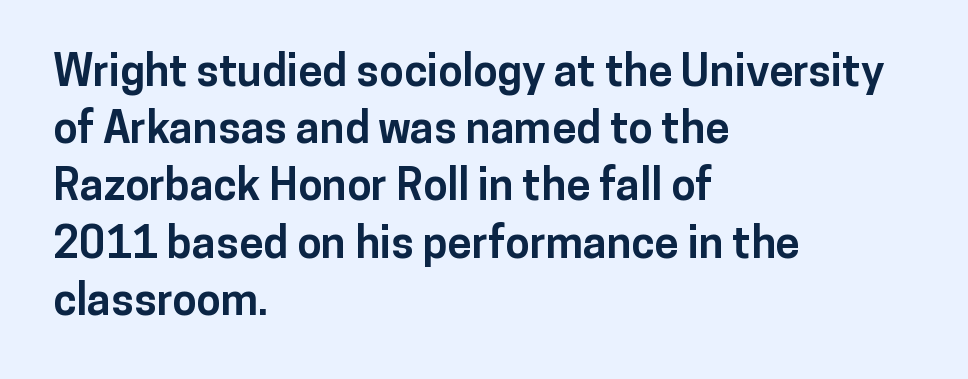
Q: Is the text bold? A: Yes.
Q: Is the text italic (slanted)? A: No, it is upright.
Q: Is the typeface a serif or a sans-serif typeface? A: Sans-serif.
Q: Is the text underlined? A: No.
Q: How is the paragraph aligned? A: Left-aligned.
Q: Is the spacing between letters normal or unusually wide? A: Normal.
Q: Is the spacing between lines tight, normal or loose? A: Normal.
Q: Width (condensed, normal, or wide)? A: Normal.
Q: Stroke contrast? A: Low.
Q: x-height? A: Medium.
Q: Monospaced? A: No.
